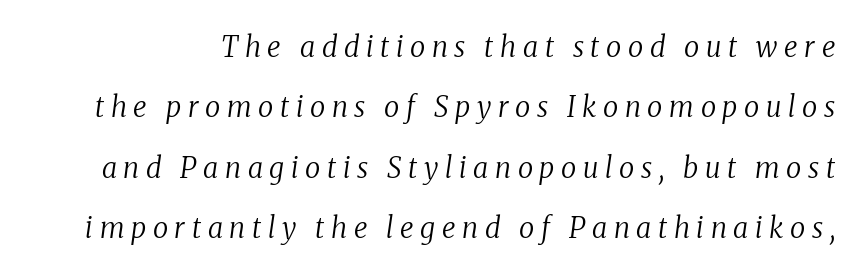
Q: Is the text bold? A: No.
Q: Is the text italic (slanted)? A: Yes, it leans right by about 8 degrees.
Q: Is the typeface a serif or a sans-serif typeface? A: Serif.
Q: Is the text underlined? A: No.
Q: Is the spacing between letters normal or unusually wide? A: Unusually wide.
Q: Is the spacing between lines tight, normal or loose? A: Loose.
Q: Width (condensed, normal, or wide)? A: Normal.
Q: Stroke contrast? A: Medium.
Q: x-height? A: Medium.
Q: Monospaced? A: No.
